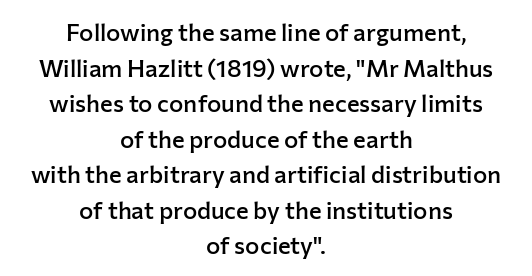
Q: Is the text bold? A: Semi-bold.
Q: Is the text italic (slanted)? A: No, it is upright.
Q: Is the text underlined? A: No.
Q: How is the paragraph aligned? A: Centered.
Q: Is the spacing between letters normal or unusually wide? A: Normal.
Q: Is the spacing between lines tight, normal or loose? A: Normal.
